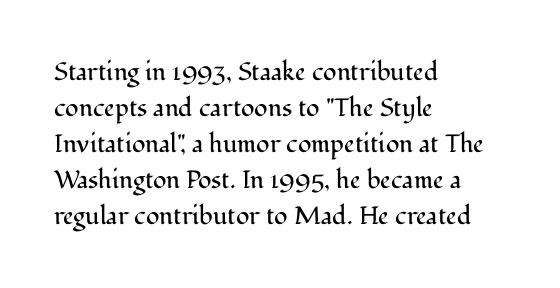
Q: Is the text bold? A: No.
Q: Is the text italic (slanted)? A: No, it is upright.
Q: Is the text underlined? A: No.
Q: How is the paragraph aligned? A: Left-aligned.
Q: Is the spacing between letters normal or unusually wide? A: Normal.
Q: Is the spacing between lines tight, normal or loose? A: Normal.
